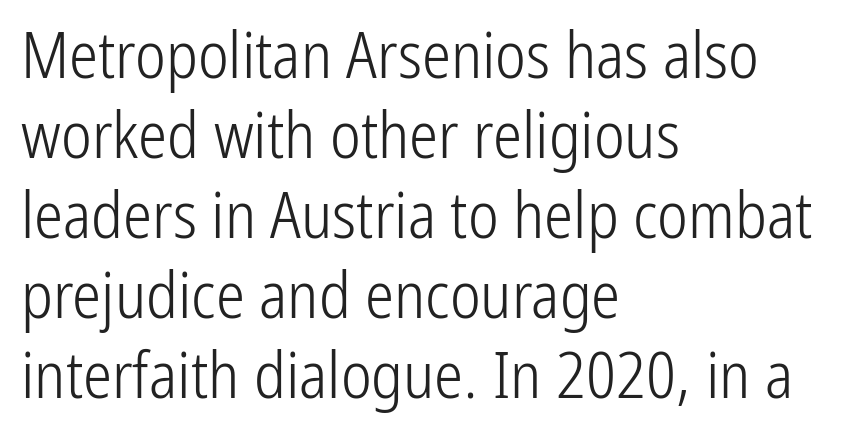
Grotesque or geometric, the face here clearly has no serifs. The passage shown is not underscored anywhere. Nobody touched the tracking dial on this one. The weight would be labelled regular, book, light, or lighter still.
